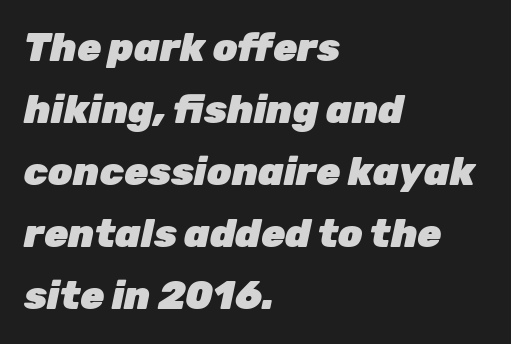
Students, note that the glyphs here touch the page at normal intervals. The text carries the slant typical of an italic or oblique font. The paragraph shown leans on its left margin. I'd describe the lettering as bold — thick and assertive. Clear beneath every line of the passage. Is this a fixed-width face? No — the glyphs have proportional, varying widths.
